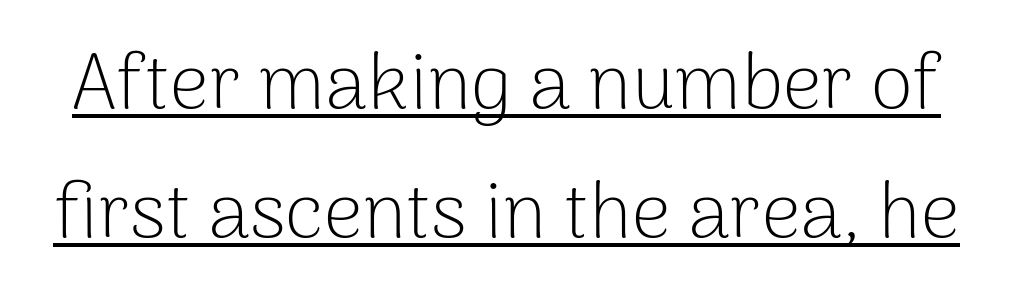
Q: Is the text bold? A: No.
Q: Is the text italic (slanted)? A: No, it is upright.
Q: Is the typeface a serif or a sans-serif typeface? A: Sans-serif.
Q: Is the text underlined? A: Yes.
Q: Is the spacing between letters normal or unusually wide? A: Normal.
Q: Is the spacing between lines tight, normal or loose? A: Normal.
Q: Width (condensed, normal, or wide)? A: Normal.
Q: Stroke contrast? A: Low.
Q: x-height? A: Medium.
Q: Monospaced? A: No.
